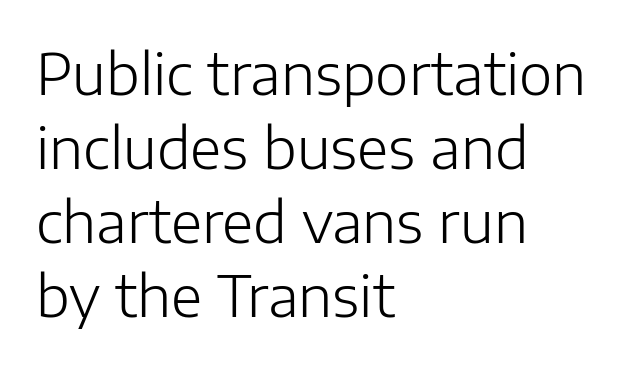
The image shows 57 px light sans-serif type, upright; set left-aligned, normal line spacing (1.3x), normal letter spacing, not underlined; low stroke contrast and a medium x-height.
